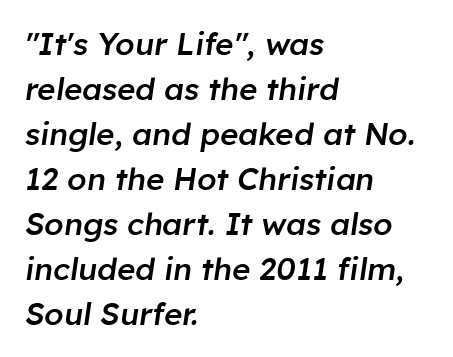
{"italic": "yes", "lean": "right", "slant_degrees": 8, "bold": "semi", "weight": "semibold", "width": "normal", "stroke_contrast": "low", "x_height": "medium", "monospaced": "no", "underline": "no", "align": "left", "line_spacing": "normal", "line_spacing_ratio": 1.45, "letter_spacing": "normal", "letter_spacing_em": 0.0, "glyph_px": 31}
